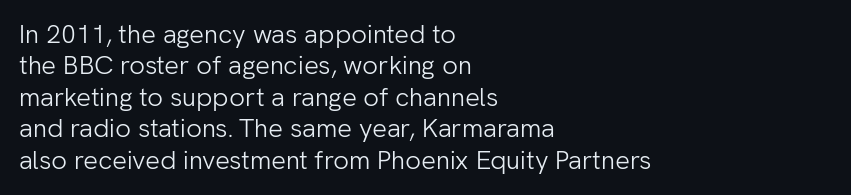
What stands out about the letter spacing? Nothing — it is the standard amount. The rendering anchors every line to the left-hand side. A light-to-regular cut is what we see here. Ordinary non-slanted type is in use.
